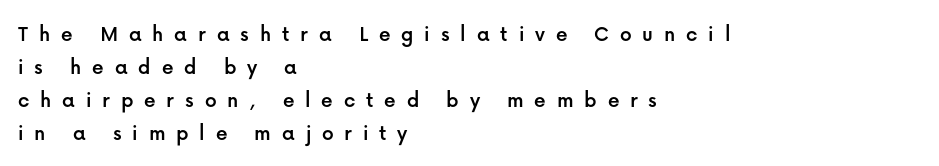
The letters stand upright; this is a roman face. A clean baseline with only descenders dipping below it. One glance says typical: line gaps are just what's usual. Tracking value appears strongly positive — letters spread wide.
